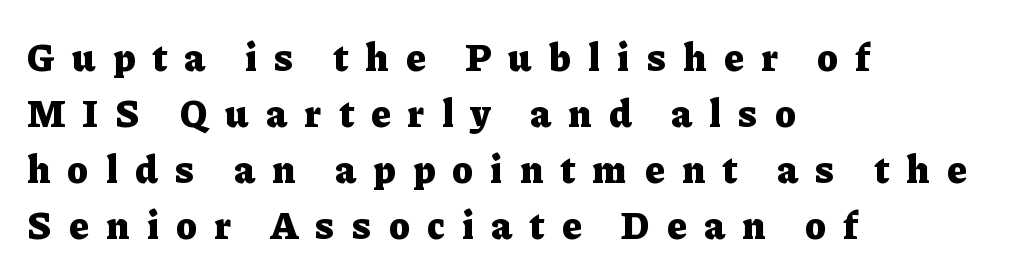
The image shows 39 px heavy serif type, upright; set left-aligned, normal line spacing (1.44x), unusually wide letter spacing (+0.45 em), not underlined; low stroke contrast and a medium x-height.
